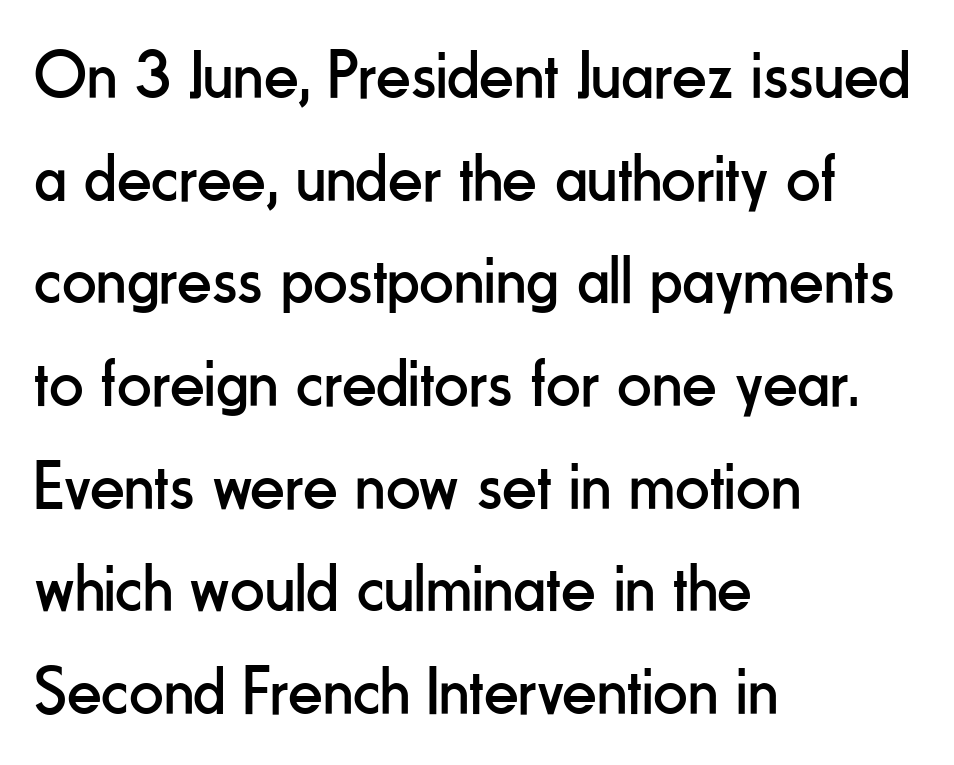
The image shows 68 px regular-weight, condensed sans-serif type, upright; set left-aligned, normal line spacing (1.51x), normal letter spacing, not underlined; low stroke contrast and a small x-height.
